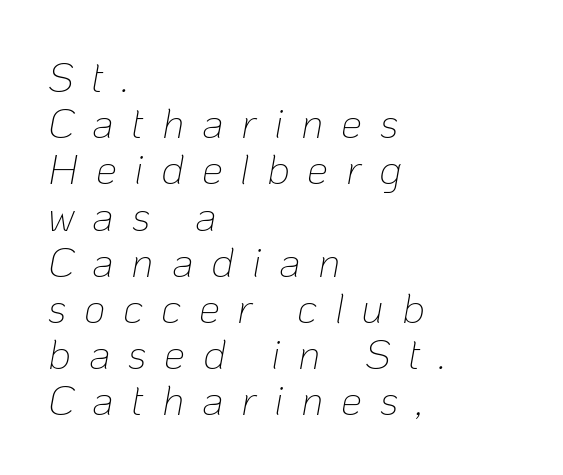
Bold? No — there's no thickening of the strokes. Honestly, the rows look squashed on top of each other. The space beneath each line is pristine and unruled. The passage shown is typed in a proportional face where columns would drift.
